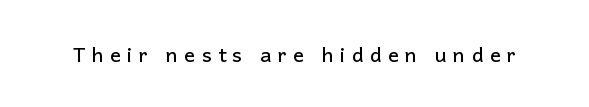
The image shows 20 px text type, upright; set unusually wide letter spacing (+0.32 em), not underlined.
